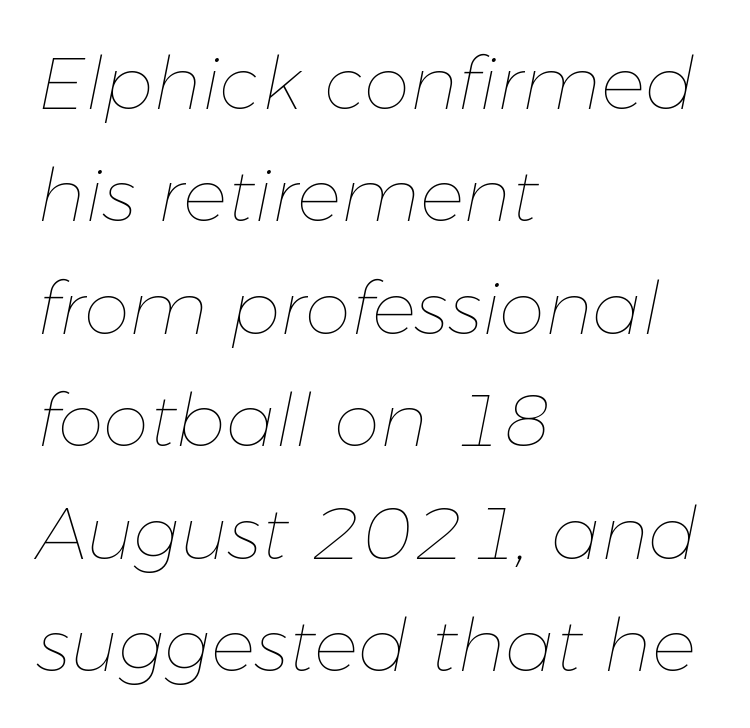
The image shows 74 px thin type, italic (leaning right); set left-aligned, normal line spacing (1.52x), normal letter spacing, not underlined; low stroke contrast and a medium x-height.
